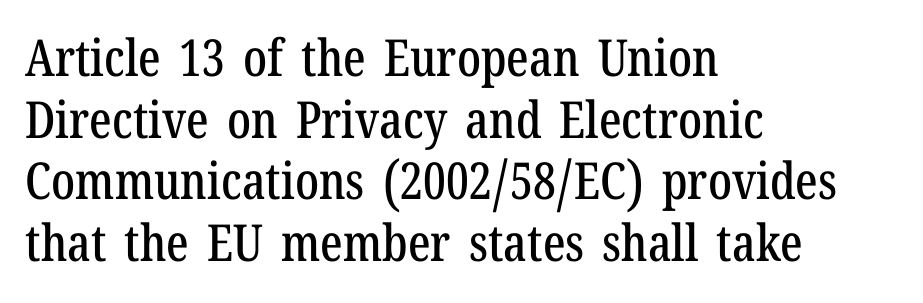
Q: Is the text italic (slanted)? A: No, it is upright.
Q: Is the typeface a serif or a sans-serif typeface? A: Serif.
Q: Is the text underlined? A: No.
Q: How is the paragraph aligned? A: Left-aligned.
Q: Is the spacing between letters normal or unusually wide? A: Normal.
Q: Width (condensed, normal, or wide)? A: Condensed.
Q: Stroke contrast? A: Low.
Q: x-height? A: Medium.
Q: Monospaced? A: No.
